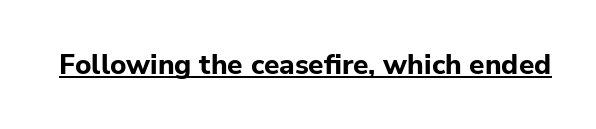
The image shows 28 px bold sans-serif type, upright; set normal letter spacing, underlined; low stroke contrast and a medium x-height.
